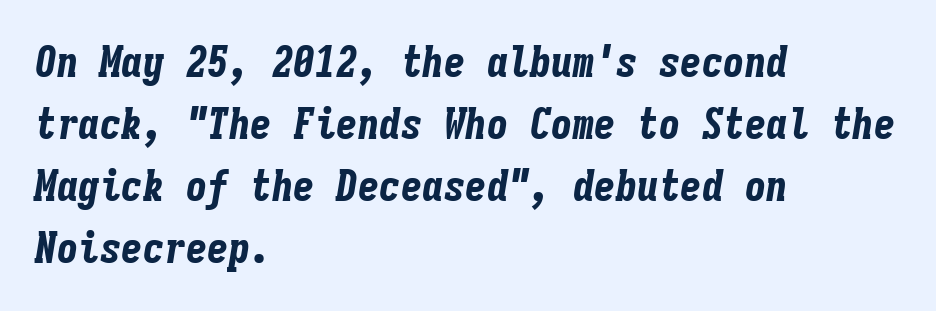
No extra tracking has been applied to these lines. It's the slanting kind of type. This sample has the even, mechanical cadence of fixed-width lettering. How would I describe the line gaps? Plain and ordinary. The text block is weighted toward the left margin, trailing off unevenly rightward. Check the space under the baseline: it is left empty.
